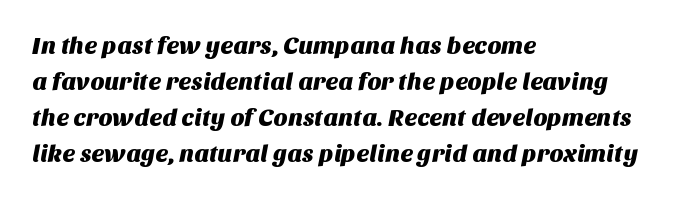
The image shows 24 px text type; set left-aligned, normal line spacing (1.5x), normal letter spacing, not underlined.
